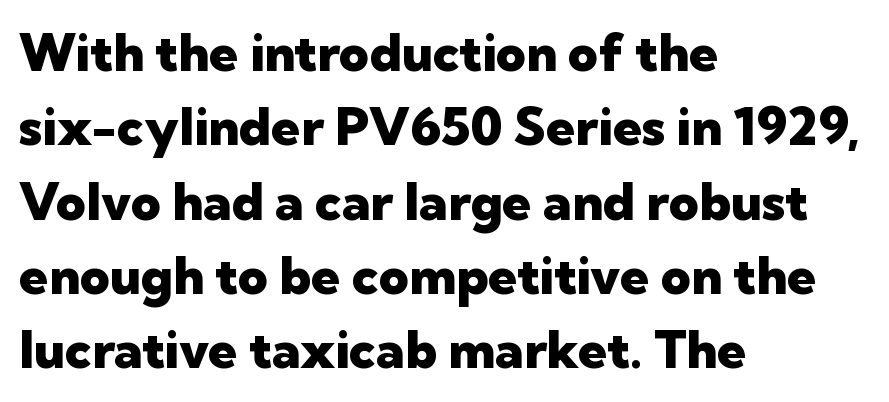
Q: Is the text bold? A: Yes.
Q: Is the text italic (slanted)? A: No, it is upright.
Q: Is the typeface a serif or a sans-serif typeface? A: Sans-serif.
Q: Is the text underlined? A: No.
Q: How is the paragraph aligned? A: Left-aligned.
Q: Is the spacing between letters normal or unusually wide? A: Normal.
Q: Is the spacing between lines tight, normal or loose? A: Normal.
Q: Width (condensed, normal, or wide)? A: Normal.
Q: Stroke contrast? A: Low.
Q: x-height? A: Medium.
Q: Monospaced? A: No.
